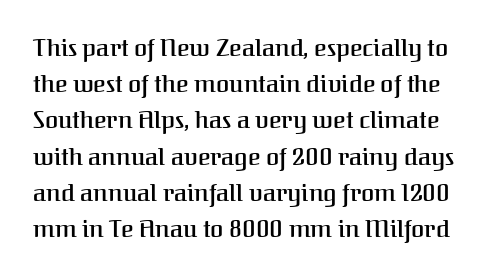
The strip under each line holds only bare page. The letters are semibold — heavier than regular but short of a full bold. How are the letters spaced? Ordinarily, with no added tracking. Each new line begins a customary step beneath the previous one. The lettering stays uniformly vertical, giving the passage a roman look.
